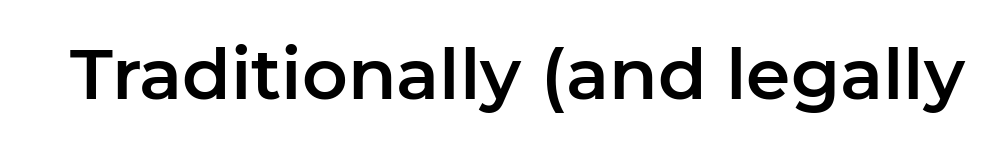
{"serif": "no", "italic": "no", "width": "normal", "stroke_contrast": "low", "x_height": "medium", "monospaced": "no", "underline": "no", "letter_spacing": "normal", "letter_spacing_em": 0.0, "glyph_px": 71}
